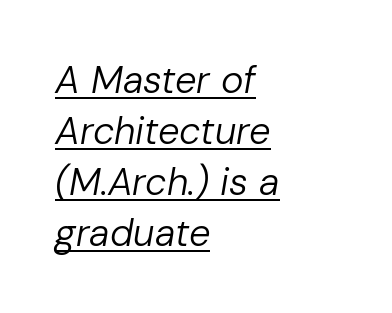
The image shows 38 px regular-weight type, italic (leaning right); set left-aligned, normal line spacing (1.34x), normal letter spacing, underlined; low stroke contrast and a medium x-height.
